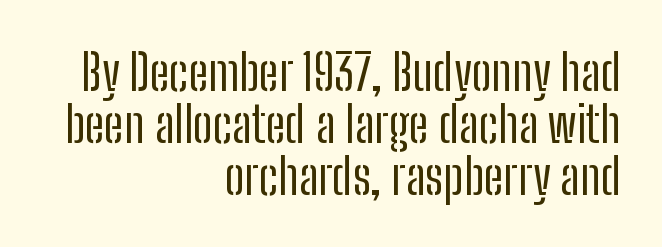
The image shows 50 px regular-weight, condensed sans-serif type, upright; set right-aligned, tight line spacing (1.04x), normal letter spacing, not underlined; low stroke contrast and a medium x-height.
